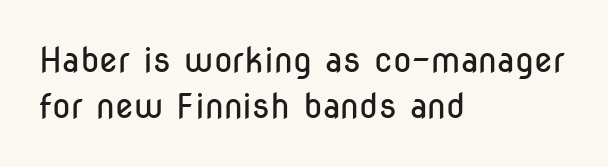
{"serif": "no", "italic": "no", "bold": "no", "weight": "regular", "width": "condensed", "stroke_contrast": "low", "x_height": "medium", "monospaced": "no", "underline": "no", "align": "left", "line_spacing": "normal", "line_spacing_ratio": 1.36, "letter_spacing": "normal", "letter_spacing_em": 0.0, "glyph_px": 34}
